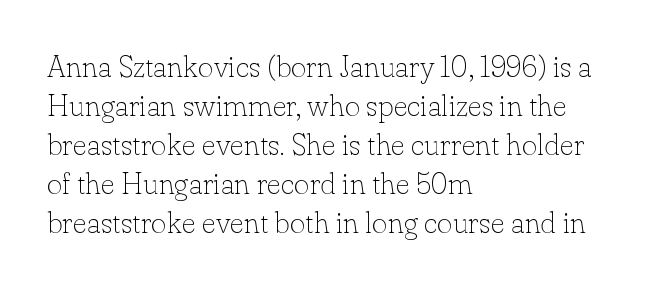
Letter spacing: default. The rendering uses natural spacing where letterforms have individual widths. Successive baselines arrive at the customary interval. The text block is weighted toward the left margin, trailing off unevenly rightward. The specimen omits any rule beneath the text block's lines.
